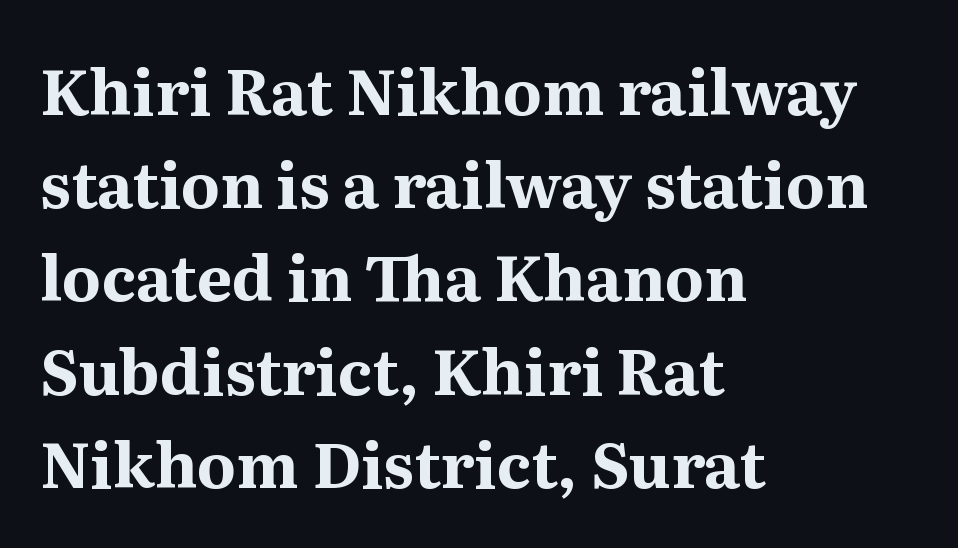
{"serif": "yes", "italic": "no", "bold": "yes", "weight": "bold", "width": "normal", "stroke_contrast": "medium", "x_height": "medium", "monospaced": "no", "underline": "no", "align": "left", "line_spacing": "normal", "line_spacing_ratio": 1.48, "letter_spacing": "normal", "letter_spacing_em": 0.0, "glyph_px": 63}
